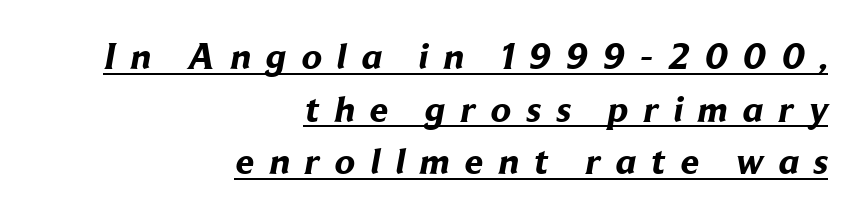
Q: Is the text bold? A: Yes.
Q: Is the typeface a serif or a sans-serif typeface? A: Sans-serif.
Q: Is the text underlined? A: Yes.
Q: How is the paragraph aligned? A: Right-aligned.
Q: Is the spacing between letters normal or unusually wide? A: Unusually wide.
Q: Is the spacing between lines tight, normal or loose? A: Normal.
Q: Width (condensed, normal, or wide)? A: Normal.
Q: Stroke contrast? A: Low.
Q: x-height? A: Medium.
Q: Monospaced? A: No.
